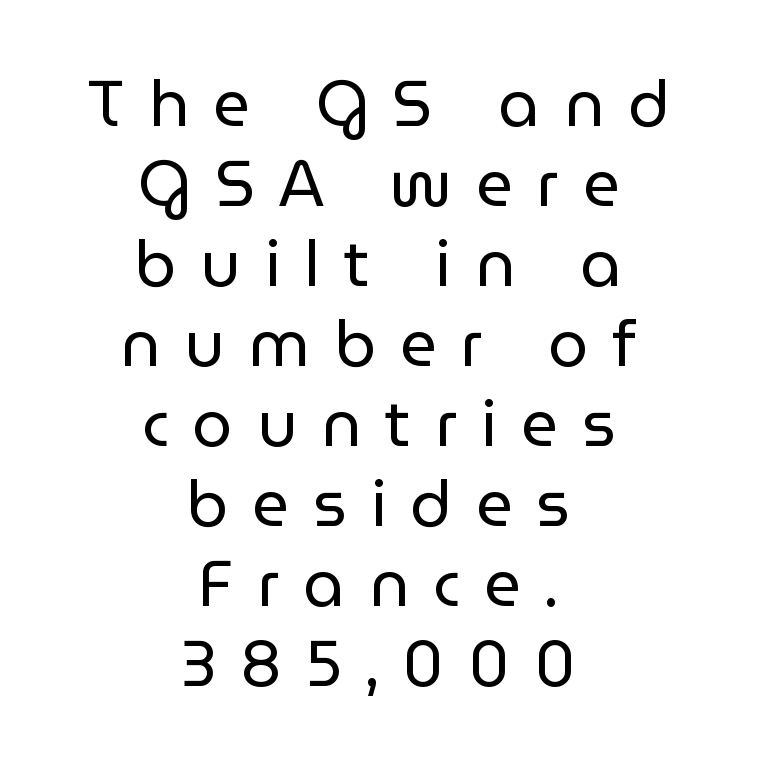
The image shows 64 px regular-weight sans-serif type, upright; set centered, normal line spacing (1.25x), unusually wide letter spacing (+0.38 em), not underlined; low stroke contrast and a medium x-height.
